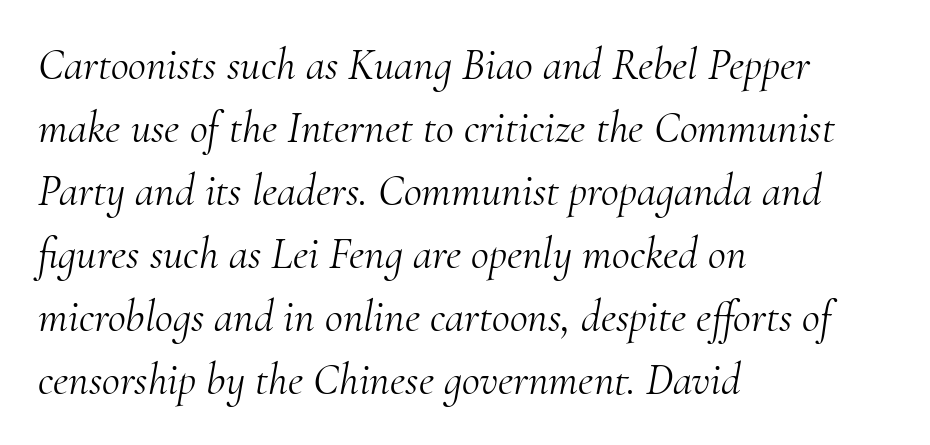
Clear beneath every line of the passage. Font category for this specimen: serif. Proportional: the letters do not fall into vertical columns. This sample uses an oblique cut, with every glyph tilted off the vertical. The designer left line spacing at the default.
